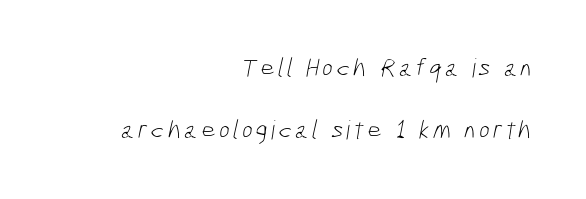
Q: Is the text bold? A: No.
Q: Is the text underlined? A: No.
Q: How is the paragraph aligned? A: Right-aligned.
Q: Is the spacing between lines tight, normal or loose? A: Loose.
